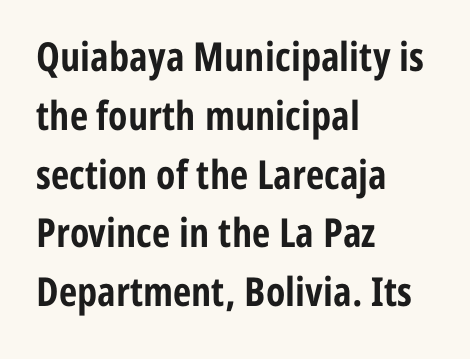
The image shows 40 px bold, condensed sans-serif type, upright; set left-aligned, normal line spacing (1.47x), normal letter spacing, not underlined; low stroke contrast and a medium x-height.
